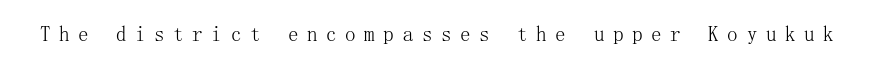
The image shows 21 px text type, upright; set unusually wide letter spacing (+0.41 em), not underlined.
